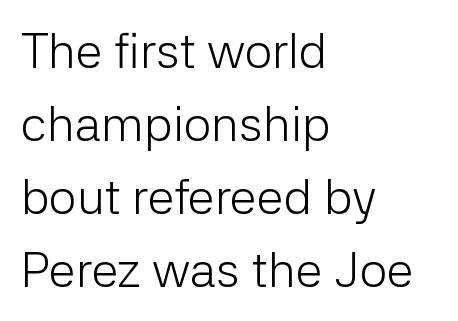
Q: Is the text bold? A: No.
Q: Is the text italic (slanted)? A: No, it is upright.
Q: Is the typeface a serif or a sans-serif typeface? A: Sans-serif.
Q: Is the text underlined? A: No.
Q: How is the paragraph aligned? A: Left-aligned.
Q: Is the spacing between letters normal or unusually wide? A: Normal.
Q: Is the spacing between lines tight, normal or loose? A: Normal.
Q: Width (condensed, normal, or wide)? A: Normal.
Q: Stroke contrast? A: Low.
Q: x-height? A: Medium.
Q: Monospaced? A: No.
